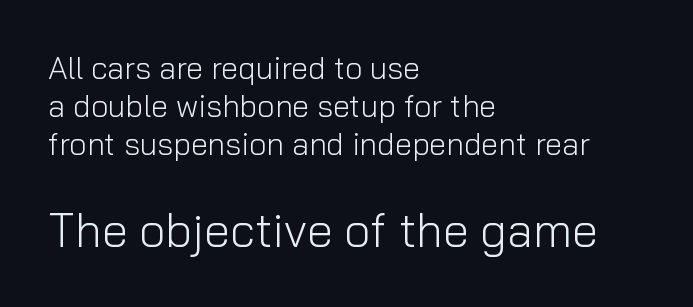
The rendering uses natural spacing where letterforms have individual widths. No feet cap the strokes, marking this as sans-serif type. The following chunk of copy outweighs the initial chunk in type size. The string is rendered with underlining switched off.
